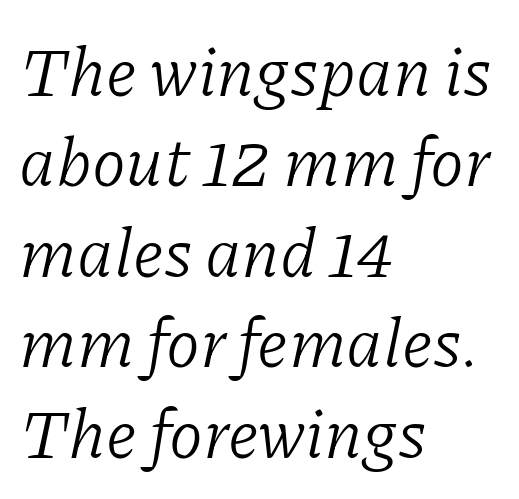
The passage shown is typed in a proportional face where columns would drift. All the whitespace from short lines collects on the right. Rendered with sloped, italic letterforms. Summary of weight: not heavy and not bold.
